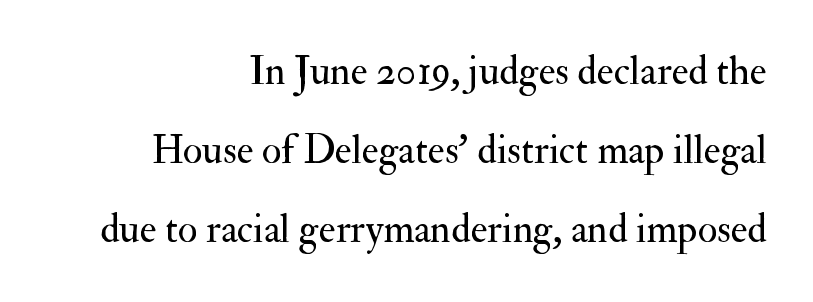
{"serif": "yes", "italic": "no", "bold": "no", "weight": "regular", "width": "normal", "stroke_contrast": "medium", "x_height": "small", "monospaced": "no", "underline": "no", "align": "right", "line_spacing": "loose", "line_spacing_ratio": 1.98, "letter_spacing": "normal", "letter_spacing_em": 0.0, "glyph_px": 40}
